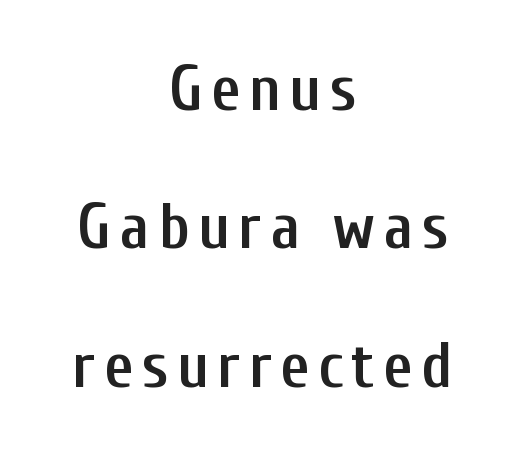
Q: Is the text bold? A: Semi-bold.
Q: Is the text italic (slanted)? A: No, it is upright.
Q: Is the typeface a serif or a sans-serif typeface? A: Sans-serif.
Q: Is the text underlined? A: No.
Q: How is the paragraph aligned? A: Centered.
Q: Is the spacing between lines tight, normal or loose? A: Loose.
Q: Width (condensed, normal, or wide)? A: Condensed.
Q: Stroke contrast? A: Low.
Q: x-height? A: Medium.
Q: Monospaced? A: No.
